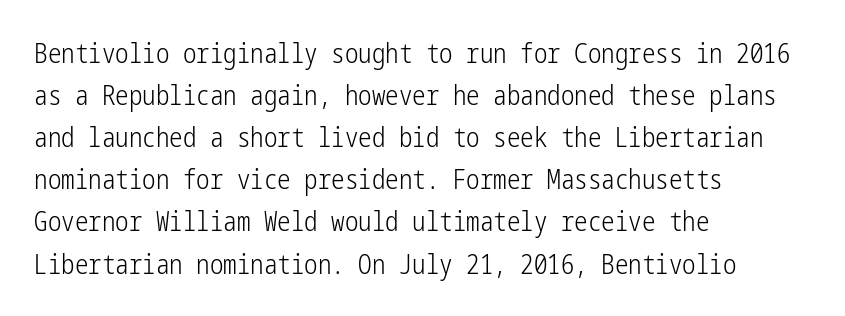
{"italic": "no", "bold": "no", "underline": "no", "align": "left", "line_spacing": "normal", "line_spacing_ratio": 1.56, "letter_spacing": "normal", "letter_spacing_em": 0.0, "glyph_px": 27}
